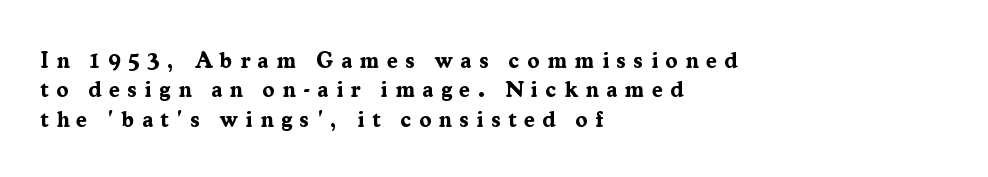
The image shows 22 px bold type, upright; set left-aligned, normal line spacing (1.33x), unusually wide letter spacing (+0.34 em), not underlined.
